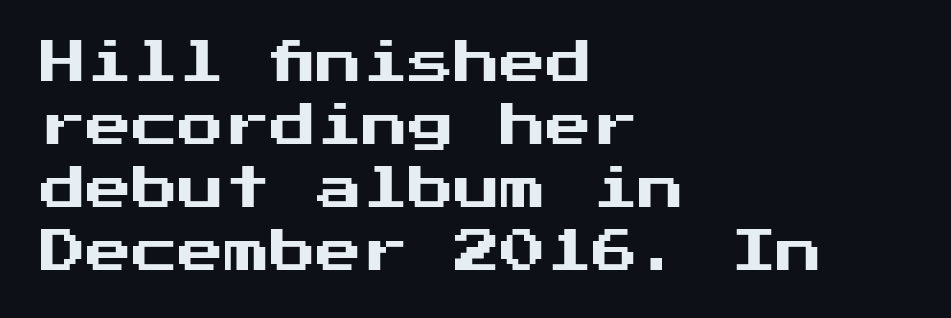
Baseline-to-baseline distance is the conventional proportion of letter height. Visually the block forms a straight wall on the left and a jagged coastline on the right. The rendering keeps characters at their native spacing. The space directly below the letters is spotless. It's the straight-up-and-down kind of type. The designer went with a sans here, leaving each stem footless.
